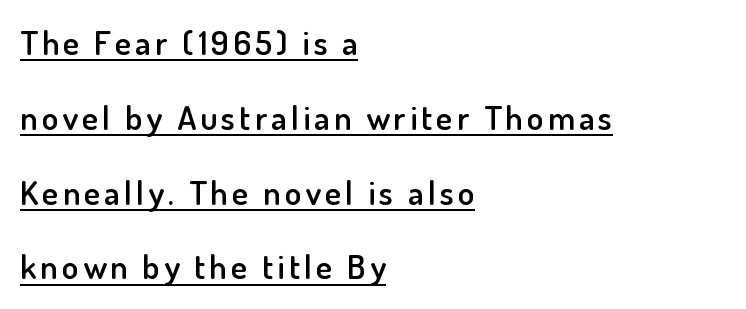
{"serif": "no", "italic": "no", "bold": "semi", "weight": "semibold", "width": "normal", "stroke_contrast": "low", "x_height": "small", "monospaced": "no", "underline": "yes", "align": "left", "line_spacing": "loose", "line_spacing_ratio": 2.2, "glyph_px": 34}
